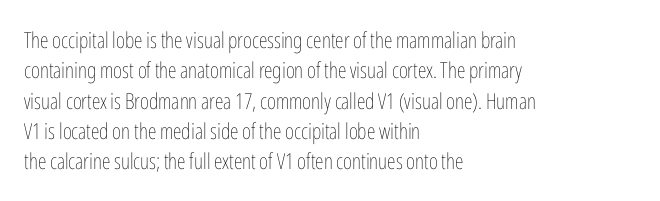
A quiet, ordinary-to-light weight characterises the typeface. The text block is weighted toward the left margin, trailing off unevenly rightward. This rendering leaves character spacing at its baseline value. Characters remain perfectly vertical along every line. The strip under each line holds only bare page.
